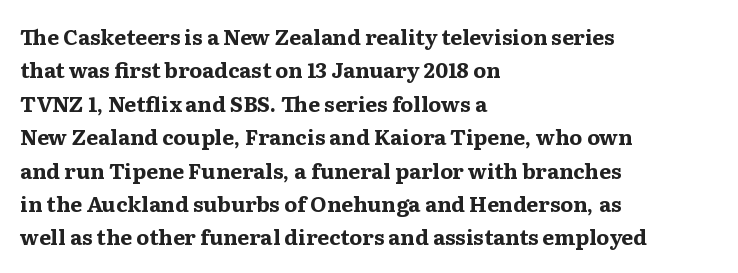
Q: Is the text bold? A: Yes.
Q: Is the text italic (slanted)? A: No, it is upright.
Q: Is the text underlined? A: No.
Q: How is the paragraph aligned? A: Left-aligned.
Q: Is the spacing between letters normal or unusually wide? A: Normal.
Q: Is the spacing between lines tight, normal or loose? A: Normal.
